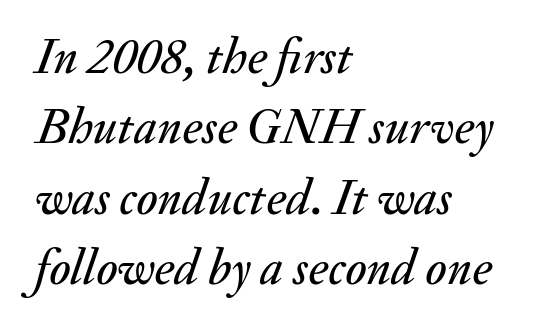
The letters sit at their default tracking, neither squeezed nor spread. Line starts are locked; line ends wander. Think of a printed novel: that variable character pitch is what you see here. One glance says typical: line gaps are just what's usual.
